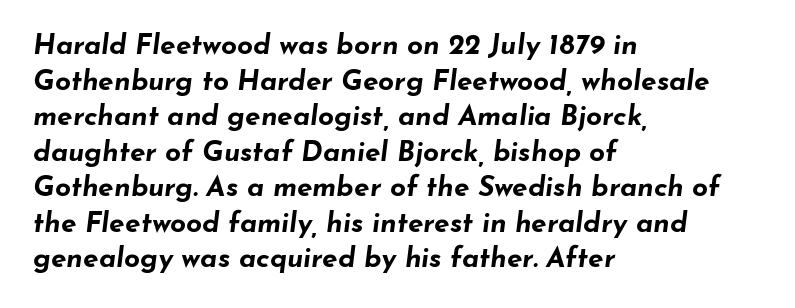
Q: Is the text bold? A: Yes.
Q: Is the text italic (slanted)? A: Yes, it leans right by about 7 degrees.
Q: Is the text underlined? A: No.
Q: How is the paragraph aligned? A: Left-aligned.
Q: Is the spacing between letters normal or unusually wide? A: Normal.
Q: Is the spacing between lines tight, normal or loose? A: Normal.
Q: Width (condensed, normal, or wide)? A: Wide.
Q: Stroke contrast? A: Low.
Q: x-height? A: Small.
Q: Monospaced? A: No.
